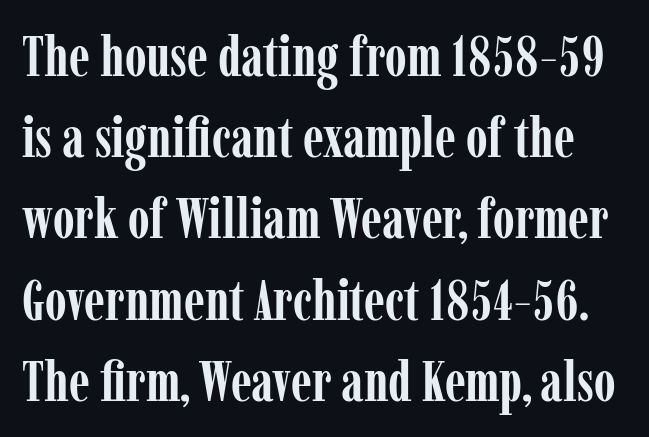
Any mark beneath the type? The region is blank. The strokes are fattened all the way to bold. Glyph-to-glyph distance matches everyday printed text. Each letter's strokes conclude with small projecting serifs. Vertical strokes here are truly vertical. Each letter keeps its own natural width here, so spacing adapts to shape.
